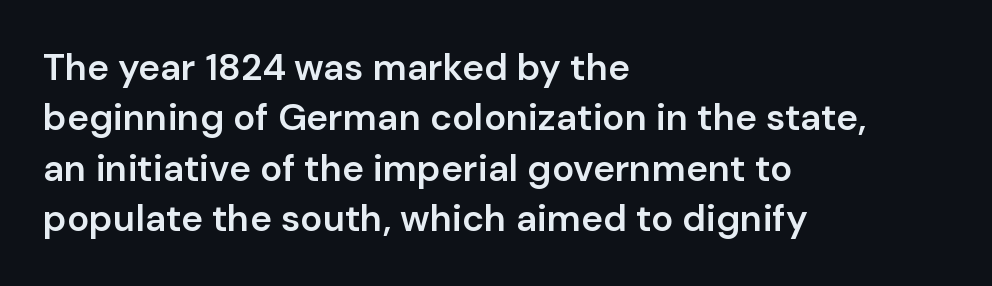
If you drew a ruler down the left edge, every line would touch it. Stems and bowls a touch heavier than normal — semibold. If you drew a line through each stem, it would be perfectly vertical. The letterforms sit shoulder to shoulder at normal distance. Normally led — the rows are evenly, conventionally spaced. The typeface chosen for these lines omits serifs.
